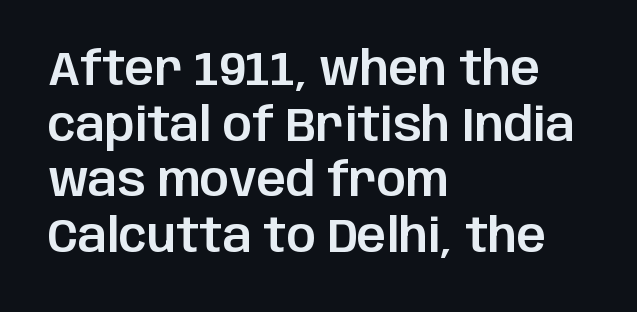
{"serif": "no", "italic": "no", "width": "normal", "stroke_contrast": "low", "x_height": "large", "monospaced": "no", "underline": "no", "align": "left", "line_spacing_ratio": 1.21, "letter_spacing": "normal", "letter_spacing_em": 0.0, "glyph_px": 46}
